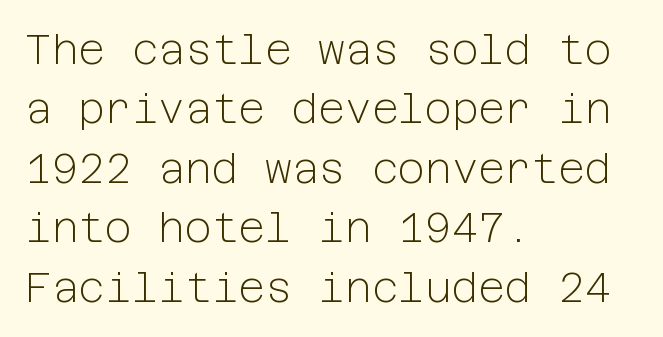
{"serif": "no", "italic": "no", "bold": "no", "weight": "light", "width": "normal", "stroke_contrast": "low", "x_height": "medium", "underline": "no", "align": "left", "line_spacing": "normal", "line_spacing_ratio": 1.45, "letter_spacing": "normal", "letter_spacing_em": 0.0, "glyph_px": 41}
